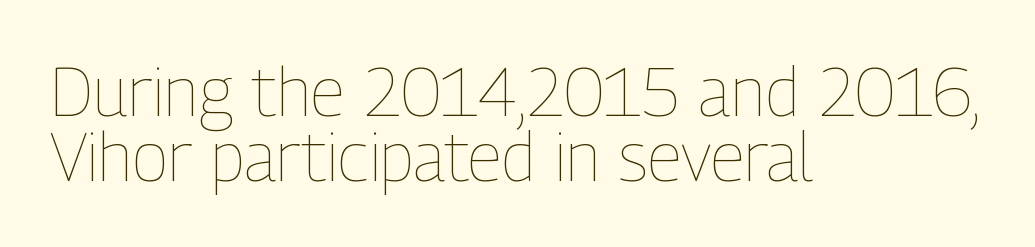
The image shows 68 px thin, condensed type, upright; set left-aligned, tight line spacing (0.95x), normal letter spacing, not underlined; low stroke contrast and a medium x-height.
